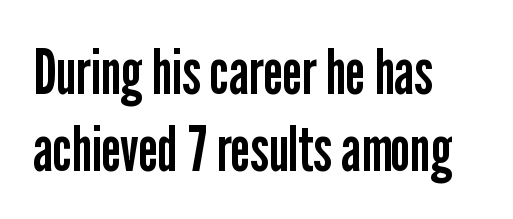
The image shows 63 px regular-weight, condensed sans-serif type, upright; set left-aligned, line spacing 1.22x, normal letter spacing, not underlined; low stroke contrast and a medium x-height.
